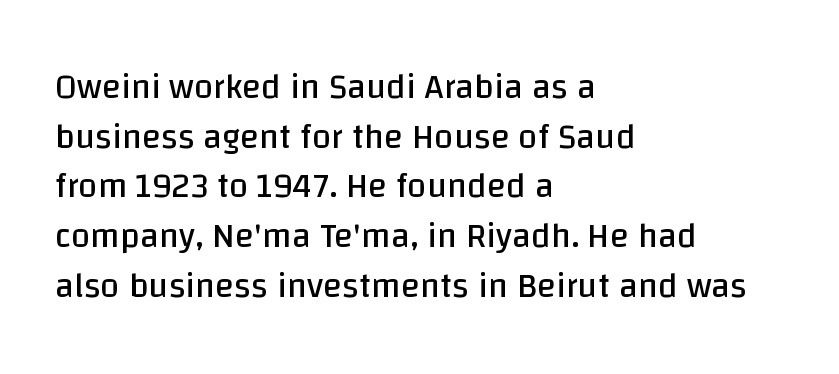
{"serif": "no", "italic": "no", "bold": "no", "weight": "regular", "width": "normal", "stroke_contrast": "low", "x_height": "large", "monospaced": "no", "underline": "no", "align": "left", "line_spacing": "normal", "line_spacing_ratio": 1.42, "letter_spacing": "normal", "letter_spacing_em": 0.0, "glyph_px": 35}
